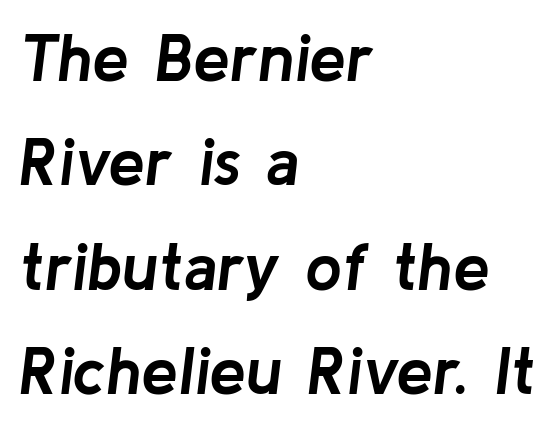
{"italic": "yes", "lean": "right", "slant_degrees": 8, "bold": "yes", "weight": "semibold", "width": "normal", "stroke_contrast": "low", "x_height": "medium", "monospaced": "no", "underline": "no", "align": "left", "line_spacing": "normal", "line_spacing_ratio": 1.58, "letter_spacing": "normal", "letter_spacing_em": 0.0, "glyph_px": 66}
